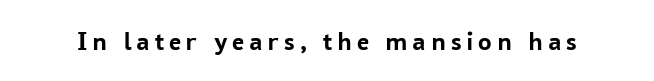
Q: Is the text bold? A: Yes.
Q: Is the text italic (slanted)? A: No, it is upright.
Q: Is the text underlined? A: No.
